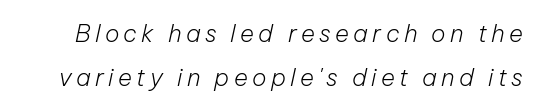
{"italic": "yes", "lean": "right", "slant_degrees": 12, "bold": "no", "underline": "no", "line_spacing_ratio": 1.84, "glyph_px": 24}
